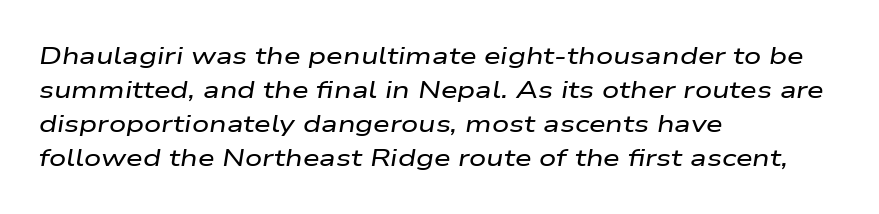
Q: Is the text italic (slanted)? A: Yes, it leans right by about 9 degrees.
Q: Is the text underlined? A: No.
Q: How is the paragraph aligned? A: Left-aligned.
Q: Is the spacing between letters normal or unusually wide? A: Normal.
Q: Is the spacing between lines tight, normal or loose? A: Normal.
